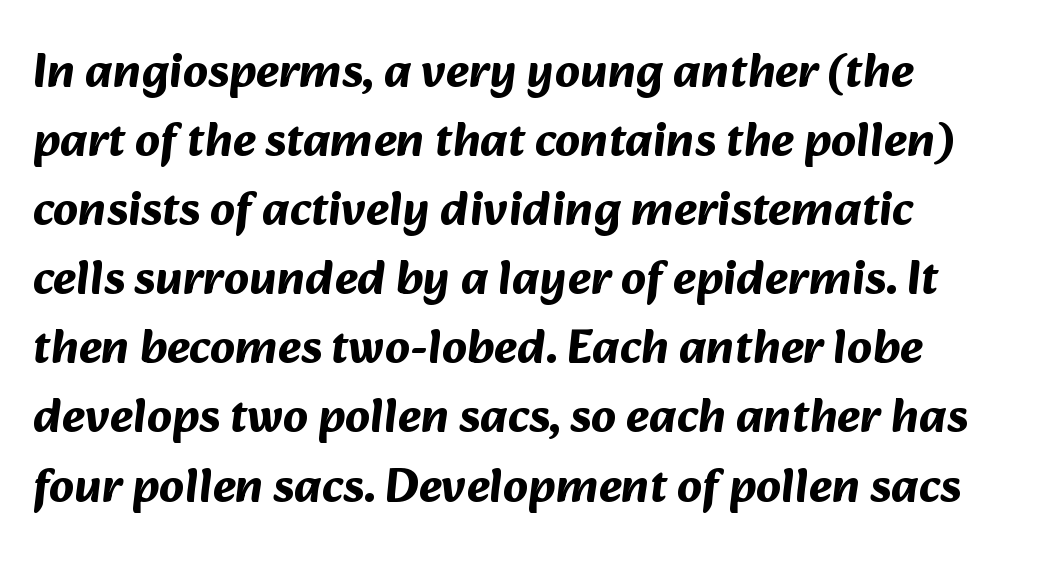
Clear beneath every line of the passage. Plenty of ink on the page — the face is bold. The face used here is a sans, in the tradition of grotesques and geometrics. Vertically, the passage feels balanced, rows spaced as you'd expect.
